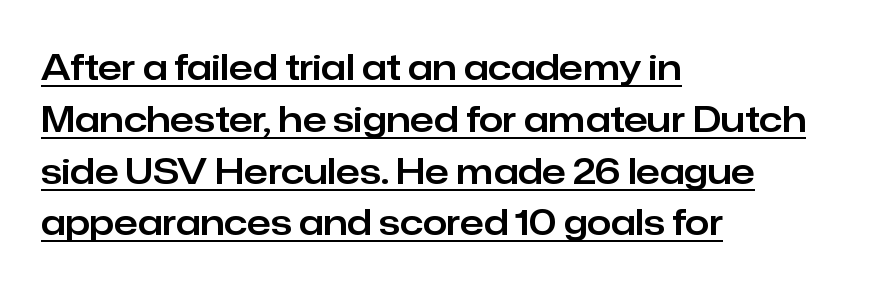
If you drew a line through each stem, it would be perfectly vertical. Caption: lettering with a line underneath. Varying glyph widths throughout — classic text-font behaviour. A normal amount of white space separates one row of letters from the next.
